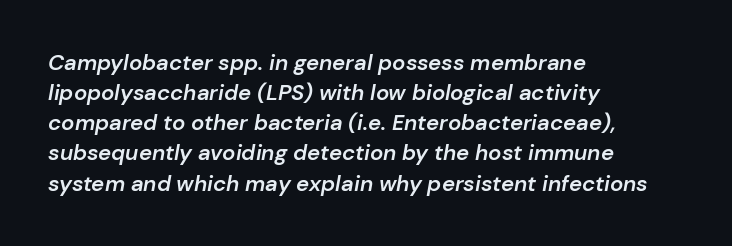
Q: Is the text bold? A: Semi-bold.
Q: Is the text italic (slanted)? A: Yes, it leans right by about 10 degrees.
Q: Is the text underlined? A: No.
Q: How is the paragraph aligned? A: Left-aligned.
Q: Is the spacing between letters normal or unusually wide? A: Normal.
Q: Is the spacing between lines tight, normal or loose? A: Normal.
